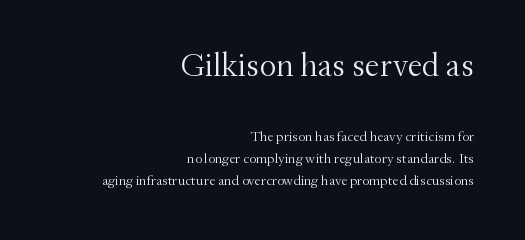
{"serif": "yes", "italic": "no", "bold": "no", "weight": "light", "width": "normal", "stroke_contrast": "medium", "x_height": "small", "monospaced": "no", "underline": "no", "align": "right", "line_spacing": "normal", "line_spacing_ratio": 1.58, "letter_spacing": "normal", "letter_spacing_em": 0.0, "larger_block": "first", "size_ratio": 2.36, "glyph_px": 33}
